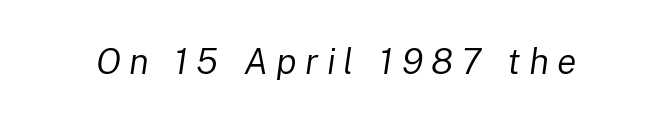
The image shows 36 px regular-weight type, italic (leaning right); set unusually wide letter spacing (+0.23 em), not underlined; low stroke contrast and a medium x-height.
